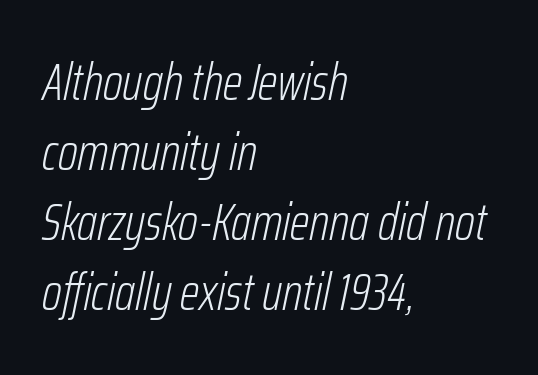
A typesetter would call this proportional, since set widths differ per character. The designer left line spacing at the default. Each word holds together tightly as a unit, with standard inter-letter gaps. Each line starts at the same left margin while the right side varies. Honestly, there is no underline to notice here at all.
